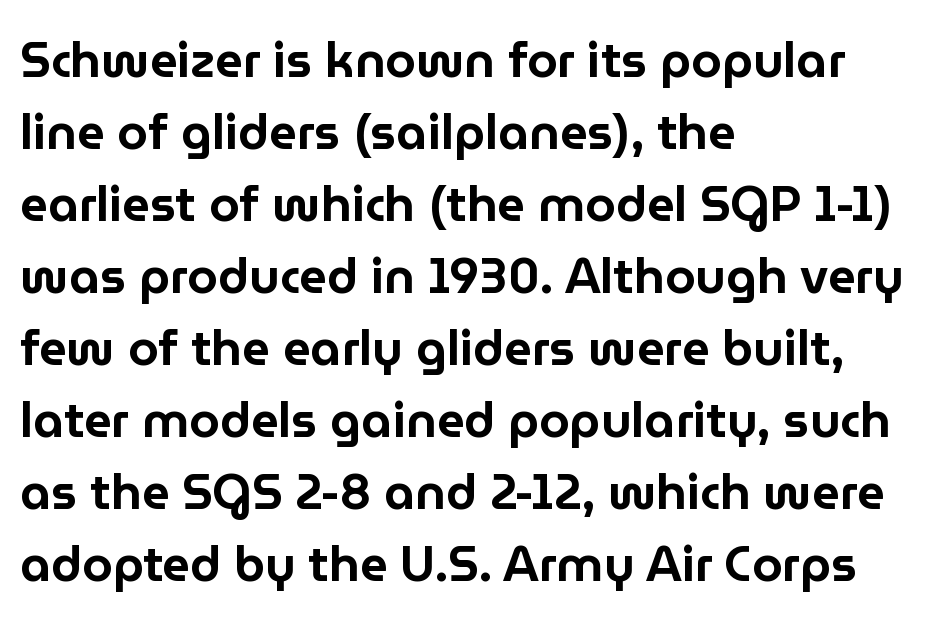
When letters stand straight like this, we call the style roman or upright. The rendering uses natural spacing where letterforms have individual widths. Short and long lines alike share a common starting point at left. The font family rendered here belongs to the sans-serif group. Here the glyphs are tracked normally, forming tight word shapes. Honestly, there is no underline to notice here at all.
